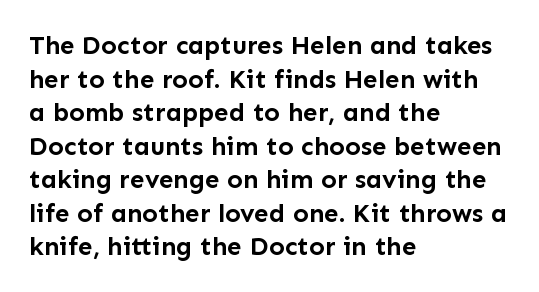
Q: Is the text bold? A: Yes.
Q: Is the text italic (slanted)? A: No, it is upright.
Q: Is the text underlined? A: No.
Q: How is the paragraph aligned? A: Left-aligned.
Q: Is the spacing between letters normal or unusually wide? A: Normal.
Q: Is the spacing between lines tight, normal or loose? A: Normal.
